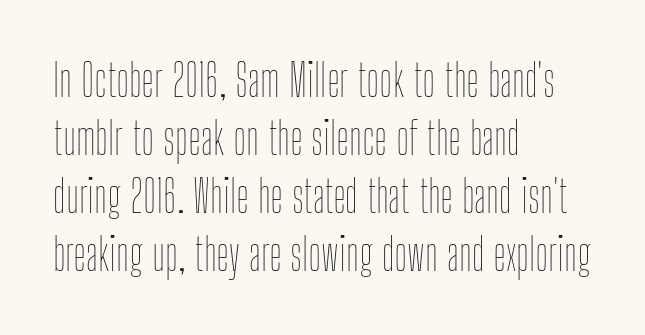
Q: Is the text bold? A: No.
Q: Is the text italic (slanted)? A: No, it is upright.
Q: Is the text underlined? A: No.
Q: How is the paragraph aligned? A: Left-aligned.
Q: Is the spacing between letters normal or unusually wide? A: Normal.
Q: Is the spacing between lines tight, normal or loose? A: Normal.
Q: Width (condensed, normal, or wide)? A: Condensed.
Q: Stroke contrast? A: Low.
Q: x-height? A: Medium.
Q: Monospaced? A: No.
